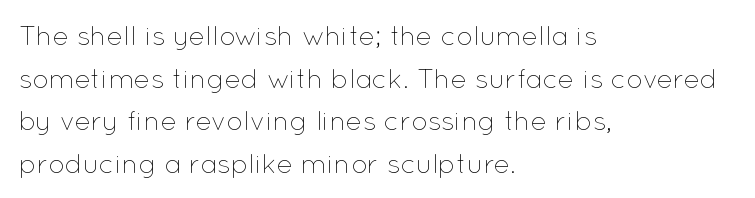
The image shows 27 px text type, upright; set left-aligned, normal line spacing (1.58x), normal letter spacing, not underlined.
